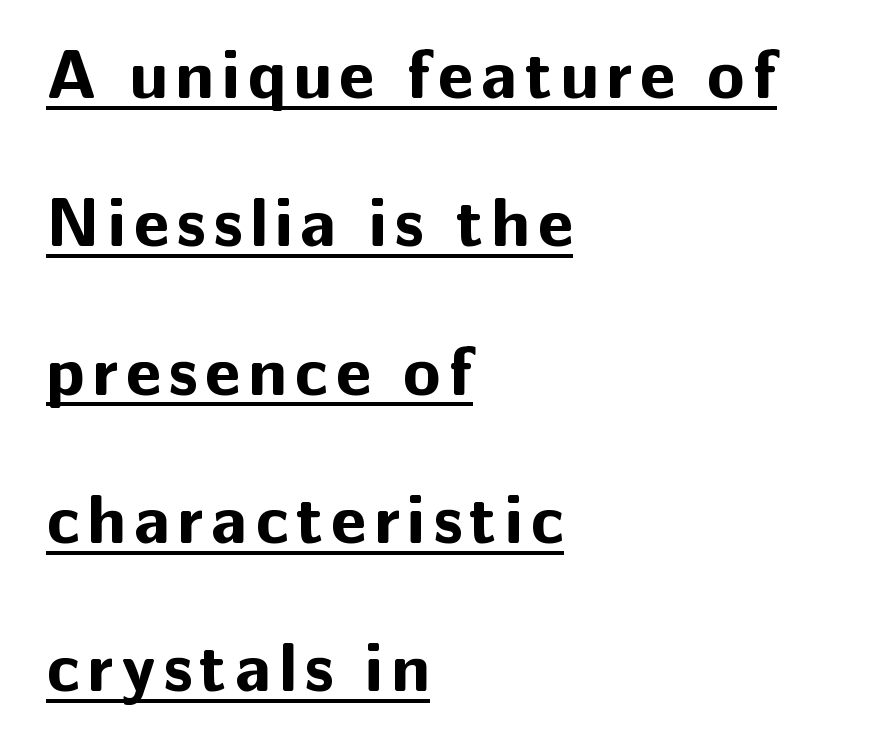
Q: Is the text bold? A: Yes.
Q: Is the text italic (slanted)? A: No, it is upright.
Q: Is the typeface a serif or a sans-serif typeface? A: Sans-serif.
Q: Is the text underlined? A: Yes.
Q: How is the paragraph aligned? A: Left-aligned.
Q: Is the spacing between lines tight, normal or loose? A: Loose.
Q: Width (condensed, normal, or wide)? A: Normal.
Q: Stroke contrast? A: Low.
Q: x-height? A: Medium.
Q: Monospaced? A: No.
